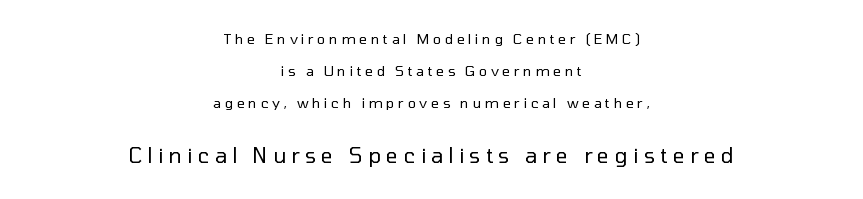
The image shows 21 px text type, upright; set centered, loose line spacing (2.27x), unusually wide letter spacing (+0.25 em), not underlined; the second (bottom) block is 1.5x larger.
